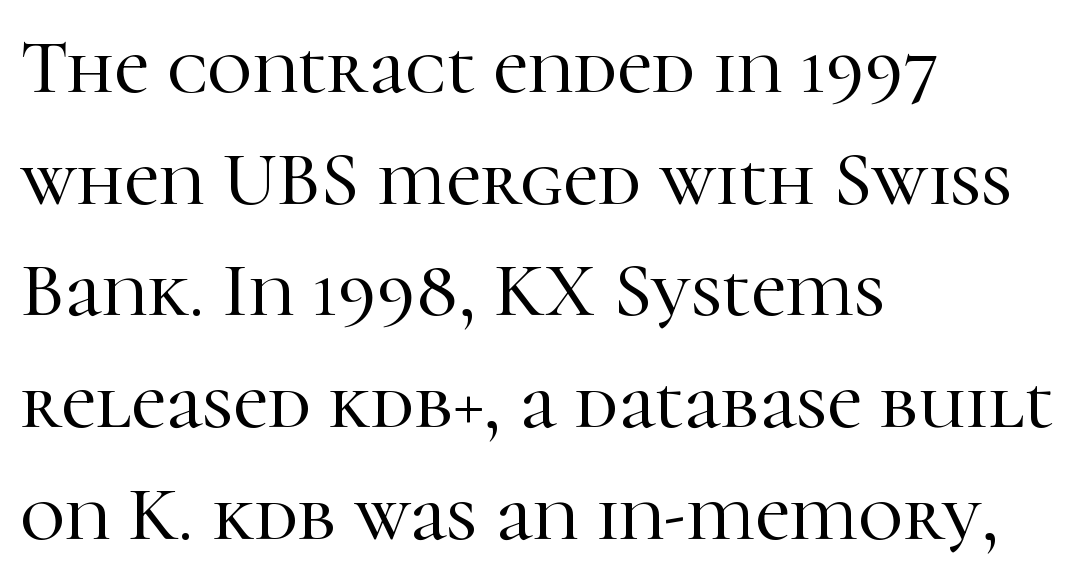
Q: Is the text italic (slanted)? A: No, it is upright.
Q: Is the typeface a serif or a sans-serif typeface? A: Serif.
Q: Is the text underlined? A: No.
Q: How is the paragraph aligned? A: Left-aligned.
Q: Is the spacing between letters normal or unusually wide? A: Normal.
Q: Is the spacing between lines tight, normal or loose? A: Normal.
Q: Width (condensed, normal, or wide)? A: Normal.
Q: Stroke contrast? A: High.
Q: x-height? A: Medium.
Q: Monospaced? A: No.
